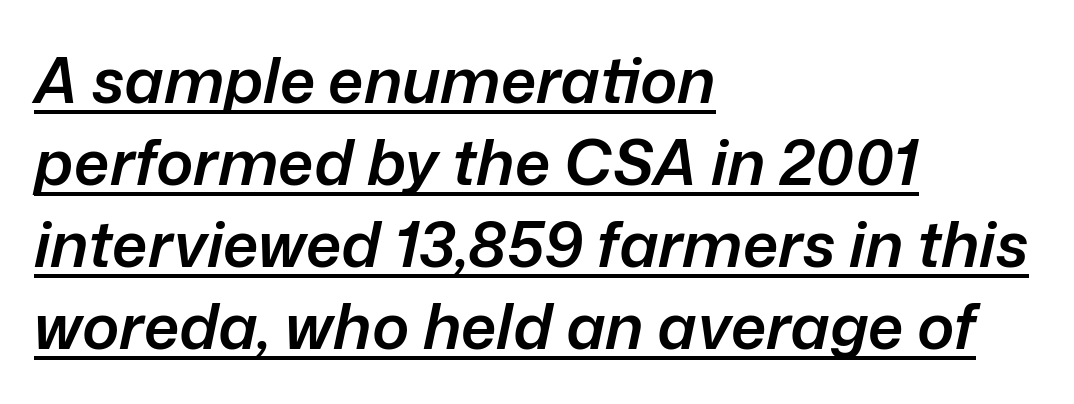
Q: Is the text bold? A: Semi-bold.
Q: Is the text italic (slanted)? A: Yes, it leans right by about 12 degrees.
Q: Is the text underlined? A: Yes.
Q: How is the paragraph aligned? A: Left-aligned.
Q: Is the spacing between letters normal or unusually wide? A: Normal.
Q: Is the spacing between lines tight, normal or loose? A: Normal.
Q: Width (condensed, normal, or wide)? A: Normal.
Q: Stroke contrast? A: Low.
Q: x-height? A: Medium.
Q: Monospaced? A: No.
